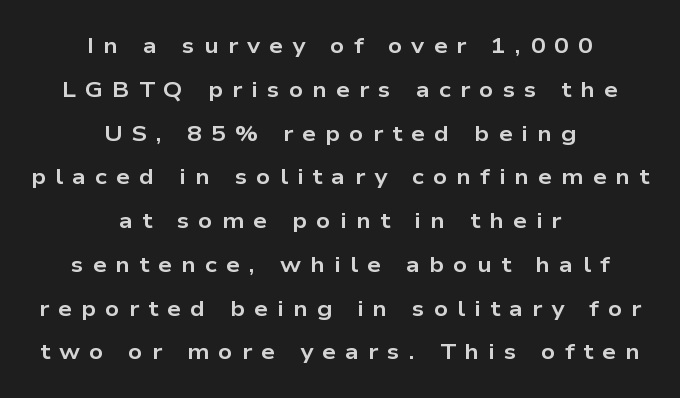
The image shows 22 px bold type, upright; set centered, loose line spacing (1.99x), unusually wide letter spacing (+0.41 em), not underlined.
